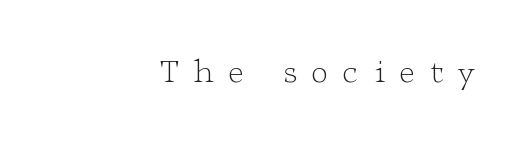
The image shows 33 px light, wide serif type, upright; set right-aligned, unusually wide letter spacing (+0.46 em), not underlined; low stroke contrast and a medium x-height.
